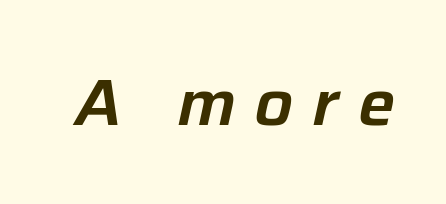
{"italic": "yes", "lean": "right", "slant_degrees": 12, "width": "normal", "stroke_contrast": "low", "x_height": "medium", "monospaced": "no", "underline": "no", "letter_spacing": "wide", "letter_spacing_em": 0.29, "glyph_px": 66}
